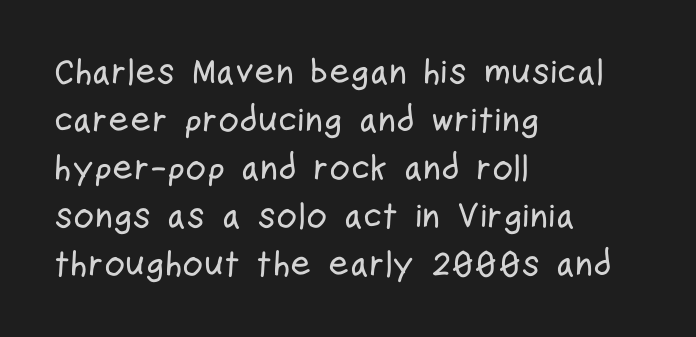
The image shows 36 px condensed sans-serif type, upright; set left-aligned, normal line spacing (1.33x), normal letter spacing, not underlined; low stroke contrast and a medium x-height.
